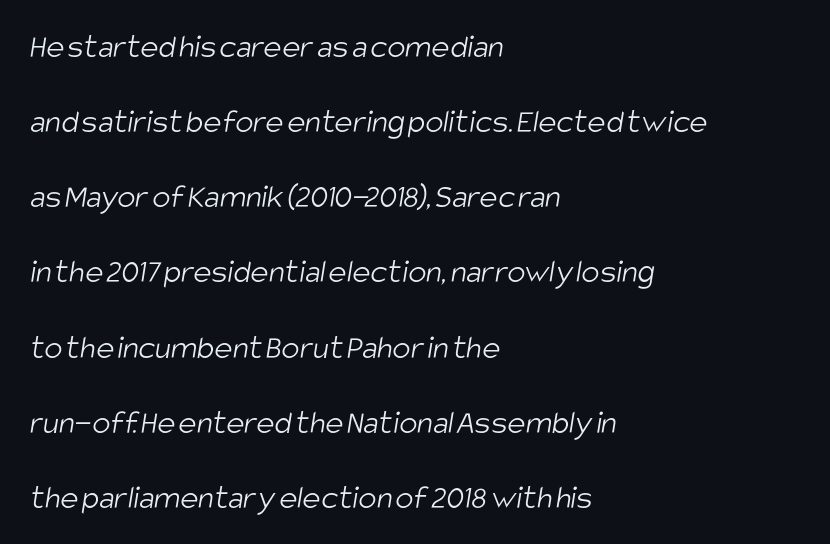
Q: Is the text bold? A: No.
Q: Is the typeface a serif or a sans-serif typeface? A: Sans-serif.
Q: Is the text underlined? A: No.
Q: How is the paragraph aligned? A: Left-aligned.
Q: Is the spacing between letters normal or unusually wide? A: Normal.
Q: Is the spacing between lines tight, normal or loose? A: Loose.
Q: Width (condensed, normal, or wide)? A: Condensed.
Q: Stroke contrast? A: Low.
Q: x-height? A: Large.
Q: Monospaced? A: No.
